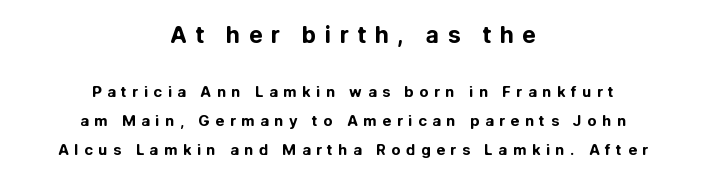
The image shows 23 px bold type, upright; set centered, loose line spacing (1.91x), unusually wide letter spacing (+0.36 em), not underlined; the first (top) block is 1.53x larger.
